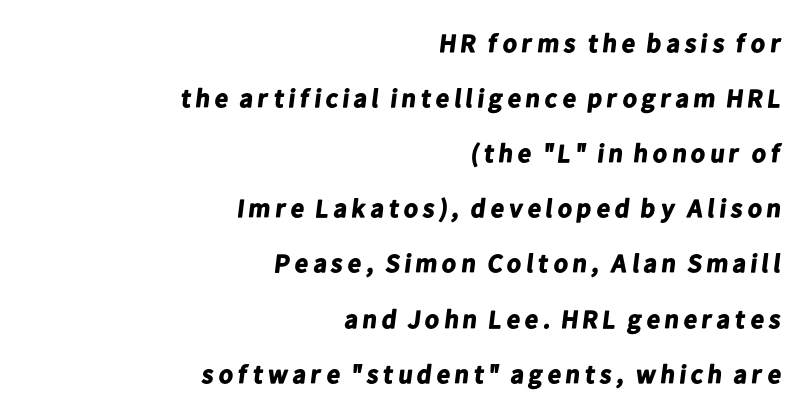
The image shows 26 px bold type; set right-aligned, loose line spacing (2.12x), not underlined.
